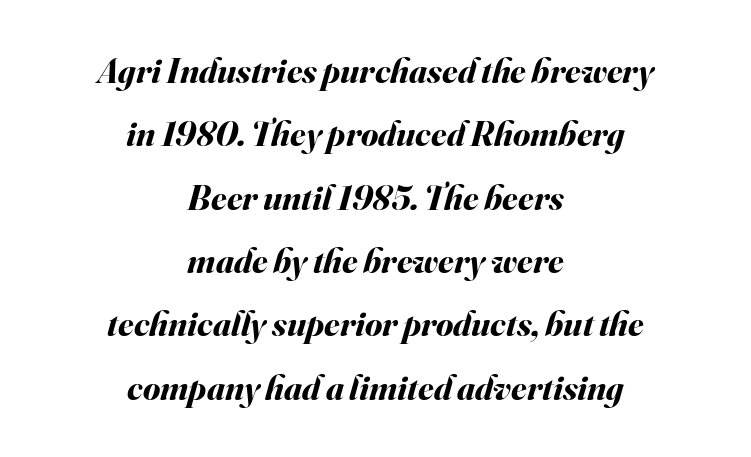
Q: Is the text bold? A: Yes.
Q: Is the text italic (slanted)? A: Yes, it leans right by about 16 degrees.
Q: Is the text underlined? A: No.
Q: How is the paragraph aligned? A: Centered.
Q: Is the spacing between letters normal or unusually wide? A: Normal.
Q: Width (condensed, normal, or wide)? A: Normal.
Q: Stroke contrast? A: Medium.
Q: x-height? A: Small.
Q: Monospaced? A: No.
